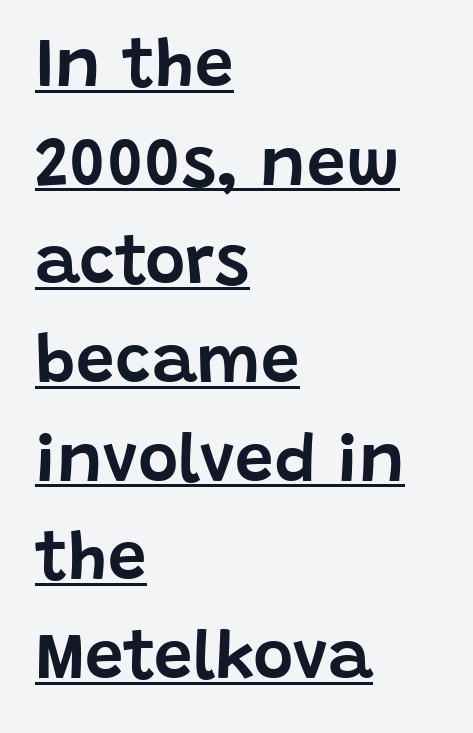
The image shows 69 px sans-serif type, upright; set left-aligned, normal line spacing (1.43x), normal letter spacing, underlined; low stroke contrast and a large x-height.
